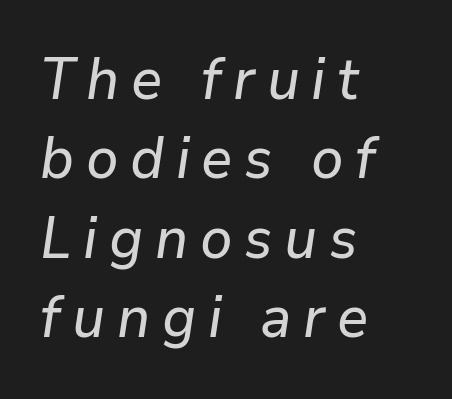
{"italic": "yes", "lean": "right", "slant_degrees": 9, "width": "normal", "stroke_contrast": "low", "x_height": "medium", "monospaced": "no", "underline": "no", "align": "left", "line_spacing": "normal", "line_spacing_ratio": 1.37, "letter_spacing": "wide", "letter_spacing_em": 0.2, "glyph_px": 58}
